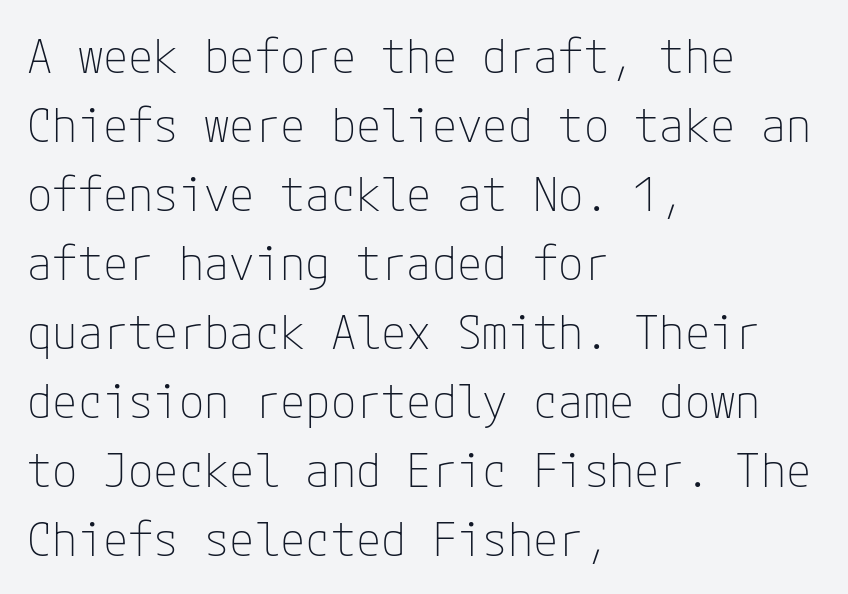
The image shows 46 px thin sans-serif type, upright; set left-aligned, normal line spacing (1.5x), normal letter spacing, not underlined; low stroke contrast and a medium x-height.
